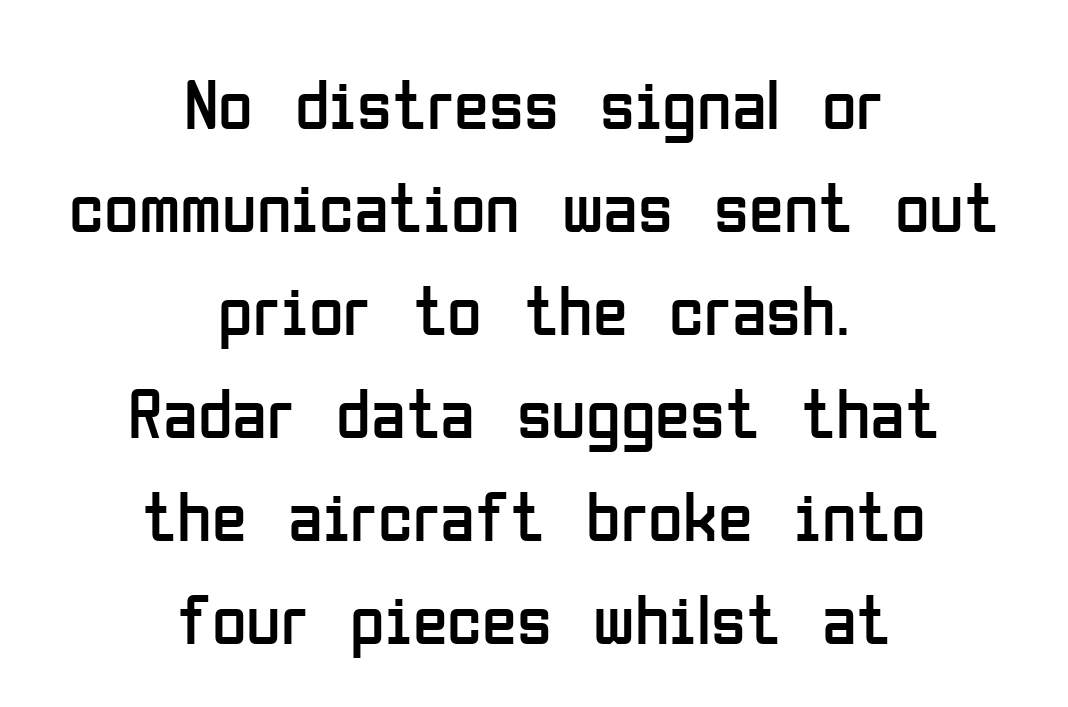
The image shows 71 px regular-weight, condensed sans-serif type, upright; set centered, normal line spacing (1.45x), normal letter spacing, not underlined; low stroke contrast and a medium x-height.
